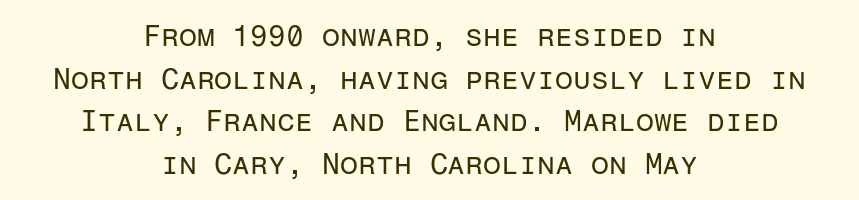
{"serif": "no", "italic": "no", "bold": "no", "weight": "regular", "width": "normal", "stroke_contrast": "low", "x_height": "medium", "monospaced": "yes", "underline": "no", "align": "center", "line_spacing": "normal", "line_spacing_ratio": 1.47, "letter_spacing": "normal", "letter_spacing_em": 0.0, "glyph_px": 29}
